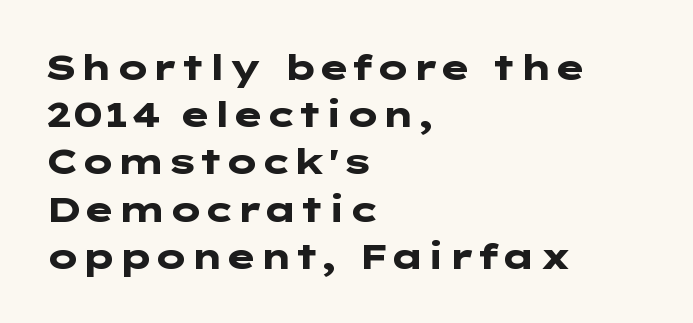
Observe the absence of serifs on each vertical stroke in this sample. Short note: letters normally spaced. Pretty heavy lettering here — definitely bold. Tall strokes in this sample are plumb rather than angled. The specimen omits any rule beneath the text block's lines. Regular leading.
